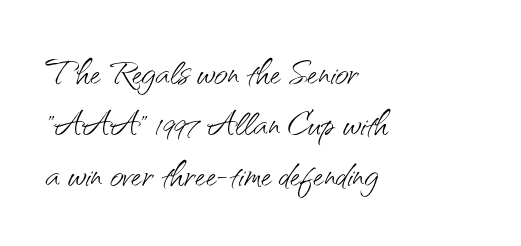
Q: Is the text bold? A: No.
Q: Is the text italic (slanted)? A: Yes.
Q: Is the typeface a serif or a sans-serif typeface? A: Sans-serif.
Q: Is the text underlined? A: No.
Q: How is the paragraph aligned? A: Left-aligned.
Q: Is the spacing between letters normal or unusually wide? A: Normal.
Q: Is the spacing between lines tight, normal or loose? A: Tight.
Q: Width (condensed, normal, or wide)? A: Normal.
Q: Stroke contrast? A: Medium.
Q: x-height? A: Small.
Q: Monospaced? A: No.
